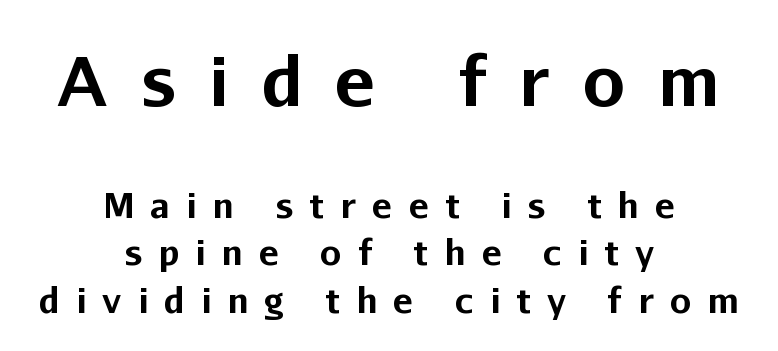
The image shows 68 px bold sans-serif type, upright; set centered, normal line spacing (1.4x), unusually wide letter spacing (+0.48 em), not underlined; the first (top) block is 2.0x larger; low stroke contrast and a medium x-height.
